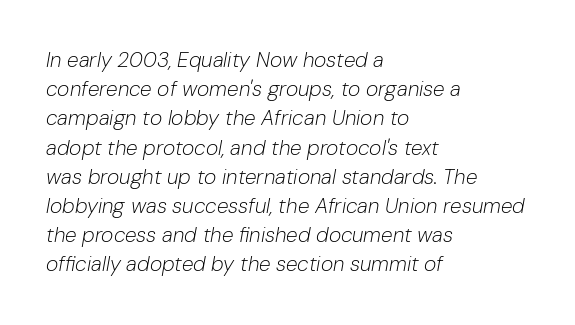
The image shows 21 px text type, italic (leaning right); set left-aligned, normal line spacing (1.39x), normal letter spacing, not underlined.
